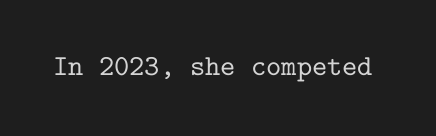
Q: Is the text italic (slanted)? A: No, it is upright.
Q: Is the typeface a serif or a sans-serif typeface? A: Serif.
Q: Is the text underlined? A: No.
Q: Is the spacing between letters normal or unusually wide? A: Normal.
Q: Width (condensed, normal, or wide)? A: Normal.
Q: Stroke contrast? A: Low.
Q: x-height? A: Medium.
Q: Monospaced? A: Yes.
